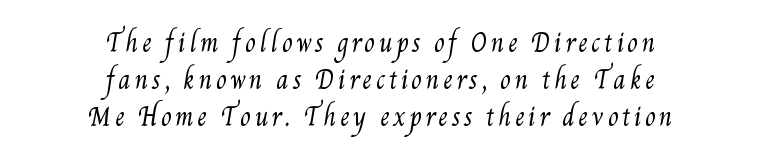
Weight: regular or lighter. A normal amount of white space separates one row of letters from the next. The foot of each line stays bare and open. Where is the straight margin? There isn't one; the lines are centered.
